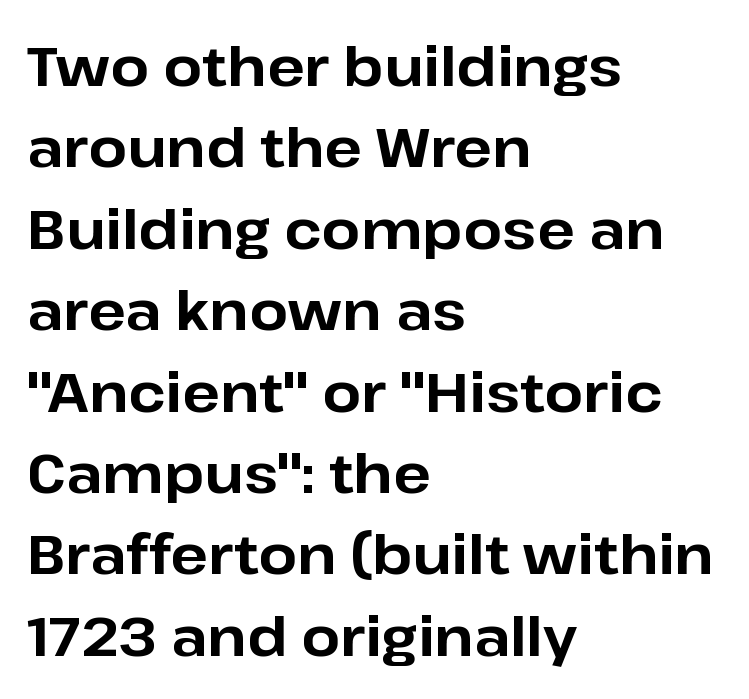
Q: Is the text bold? A: Yes.
Q: Is the text italic (slanted)? A: No, it is upright.
Q: Is the typeface a serif or a sans-serif typeface? A: Sans-serif.
Q: Is the text underlined? A: No.
Q: How is the paragraph aligned? A: Left-aligned.
Q: Is the spacing between letters normal or unusually wide? A: Normal.
Q: Is the spacing between lines tight, normal or loose? A: Normal.
Q: Width (condensed, normal, or wide)? A: Normal.
Q: Stroke contrast? A: Low.
Q: x-height? A: Medium.
Q: Monospaced? A: No.
